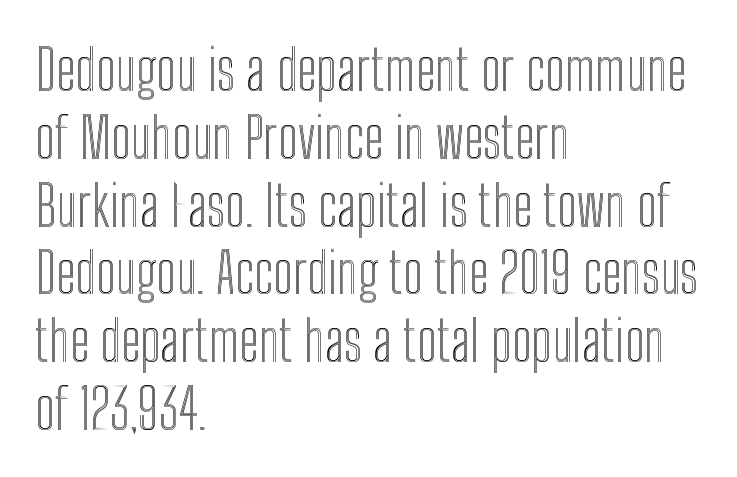
The image shows 56 px condensed type, upright; set left-aligned, line spacing 1.21x, normal letter spacing, not underlined; a medium x-height.
